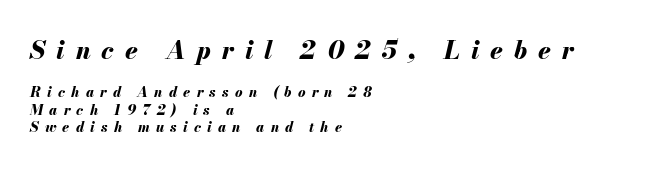
The image shows 25 px bold type, italic (leaning right); set left-aligned, normal line spacing (1.25x), unusually wide letter spacing (+0.44 em), not underlined; the first (top) block is 1.79x larger.
